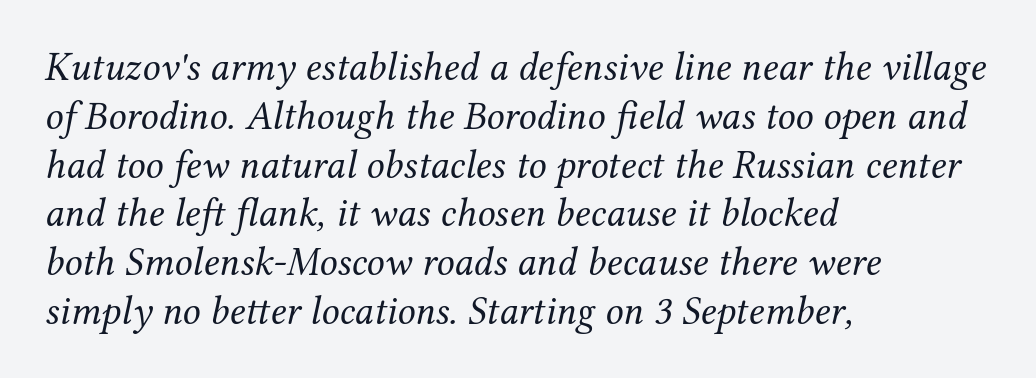
The image shows 40 px regular-weight serif type, italic (leaning right); set left-aligned, line spacing 1.22x, normal letter spacing, not underlined; medium stroke contrast and a medium x-height.
